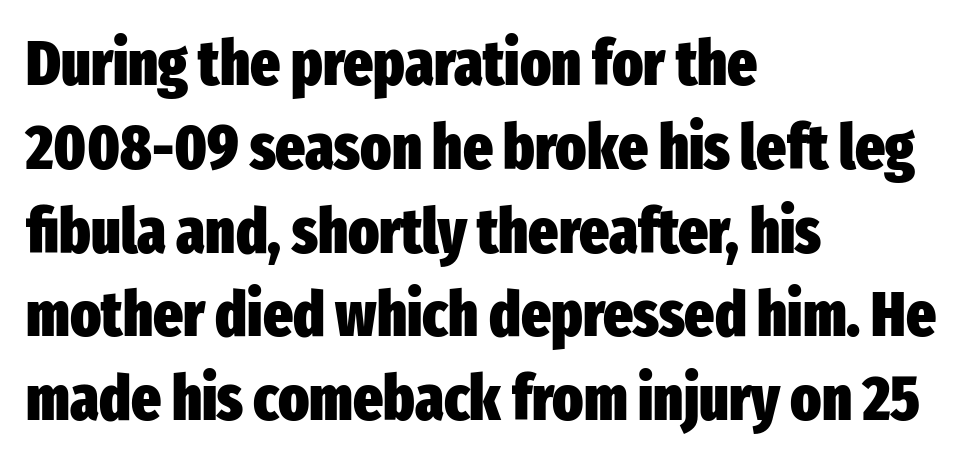
The image shows 63 px heavy, condensed sans-serif type, upright; set left-aligned, normal line spacing (1.33x), normal letter spacing, not underlined; low stroke contrast and a medium x-height.
